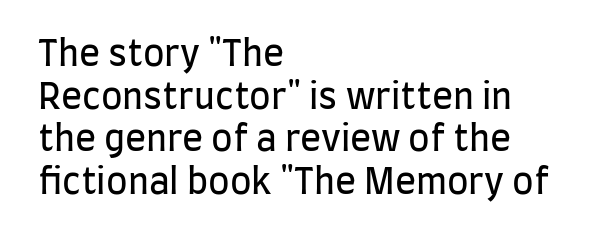
Clear beneath every line of the passage. Is the type heavy? It reads as light-to-regular instead. Type style note: lacks serifs. The passage is arranged the way most books set body copy — flush left. A typesetter would call this proportional, since set widths differ per character.
